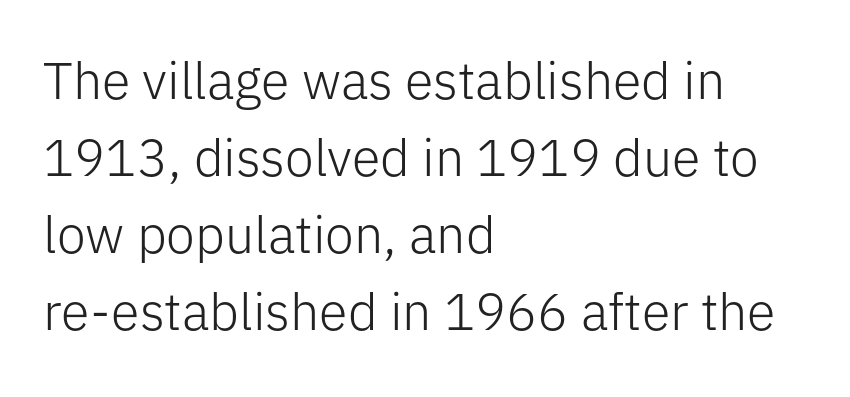
{"serif": "no", "italic": "no", "bold": "no", "weight": "light", "width": "normal", "stroke_contrast": "low", "x_height": "medium", "monospaced": "no", "underline": "no", "align": "left", "line_spacing": "normal", "line_spacing_ratio": 1.48, "letter_spacing": "normal", "letter_spacing_em": 0.0, "glyph_px": 52}
